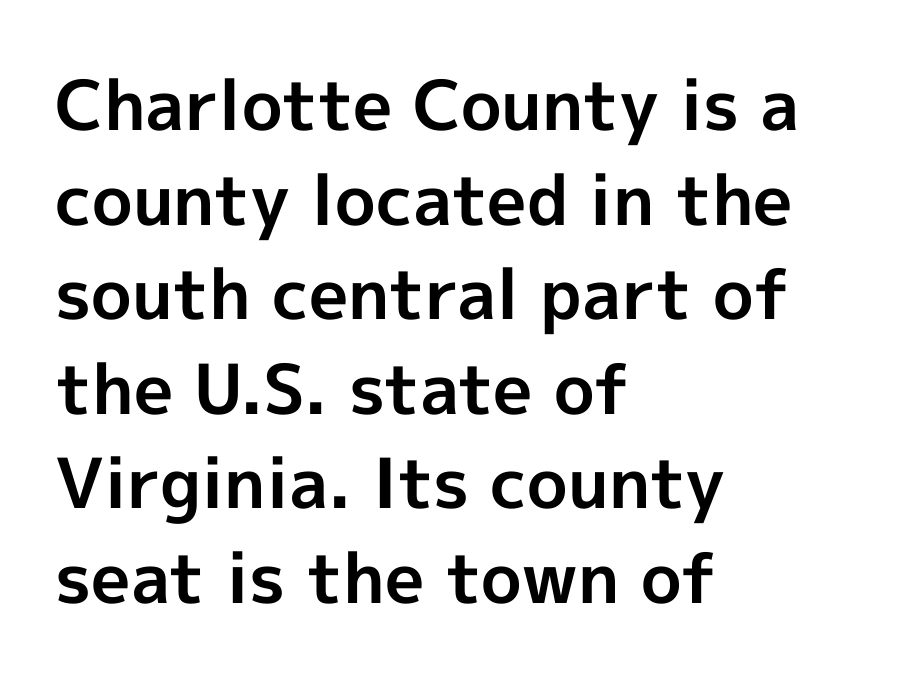
Q: Is the text bold? A: Yes.
Q: Is the text italic (slanted)? A: No, it is upright.
Q: Is the typeface a serif or a sans-serif typeface? A: Sans-serif.
Q: Is the text underlined? A: No.
Q: How is the paragraph aligned? A: Left-aligned.
Q: Is the spacing between letters normal or unusually wide? A: Normal.
Q: Is the spacing between lines tight, normal or loose? A: Normal.
Q: Width (condensed, normal, or wide)? A: Normal.
Q: x-height? A: Medium.
Q: Monospaced? A: No.
